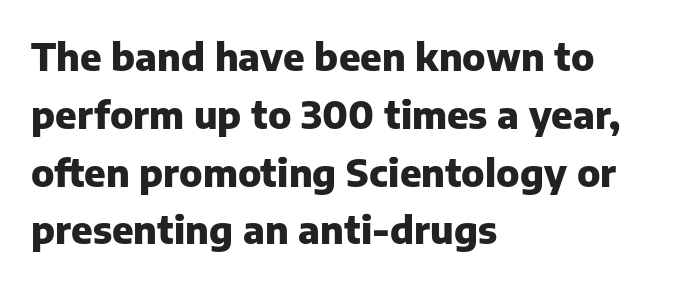
Q: Is the text bold? A: Yes.
Q: Is the text italic (slanted)? A: No, it is upright.
Q: Is the typeface a serif or a sans-serif typeface? A: Sans-serif.
Q: Is the text underlined? A: No.
Q: How is the paragraph aligned? A: Left-aligned.
Q: Is the spacing between letters normal or unusually wide? A: Normal.
Q: Is the spacing between lines tight, normal or loose? A: Normal.
Q: Width (condensed, normal, or wide)? A: Normal.
Q: Stroke contrast? A: Low.
Q: x-height? A: Medium.
Q: Monospaced? A: No.
